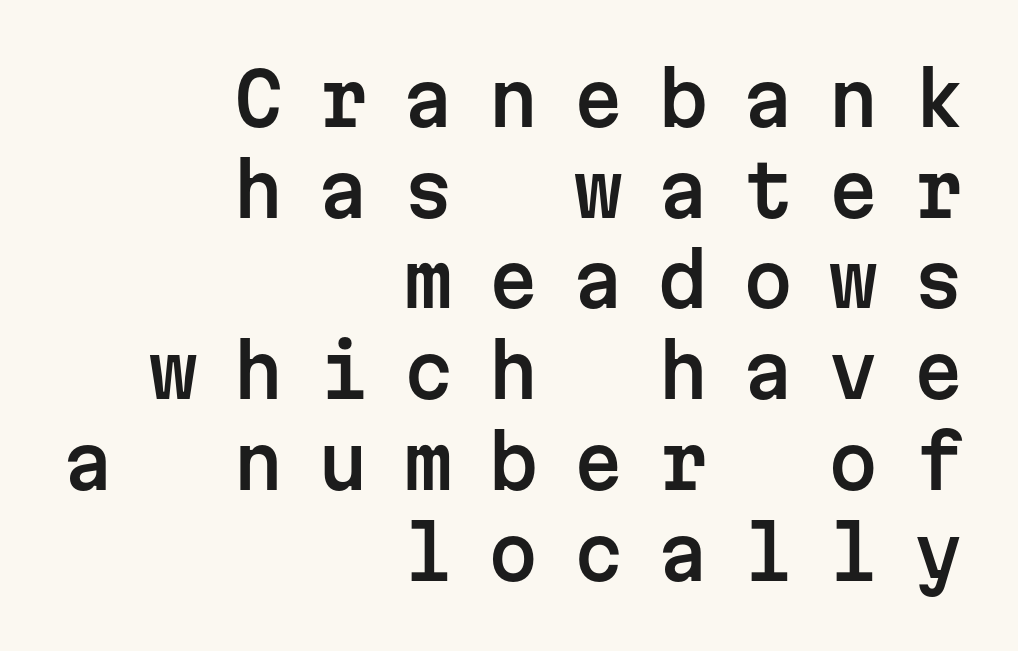
A flush-right, rag-left setting is used for this passage. Honestly, the row spacing looks completely unremarkable. Fixed-width glyphs throughout — classic coding-font behaviour. No feet cap the strokes, marking this as sans-serif type. The type is letterspaced generously, with wide tracking.
